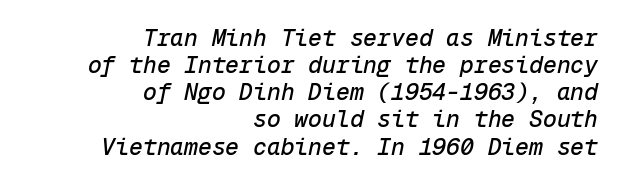
Q: Is the text italic (slanted)? A: Yes, it leans right by about 12 degrees.
Q: Is the text underlined? A: No.
Q: How is the paragraph aligned? A: Right-aligned.
Q: Is the spacing between letters normal or unusually wide? A: Normal.
